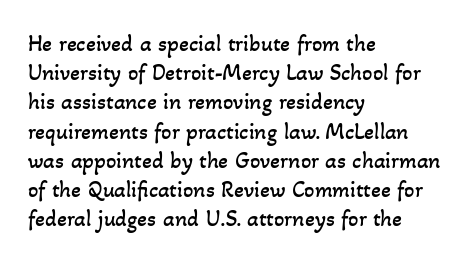
Q: Is the text bold? A: No.
Q: Is the text underlined? A: No.
Q: How is the paragraph aligned? A: Left-aligned.
Q: Is the spacing between letters normal or unusually wide? A: Normal.
Q: Is the spacing between lines tight, normal or loose? A: Normal.
